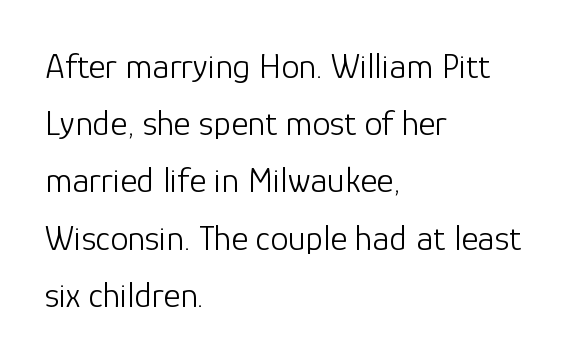
Line starts are locked; line ends wander. You could not count columns in this text — the font is proportionally spaced. The line texture is even and compact thanks to regular tracking. Examine the stroke ends and you'll find no serifs.
